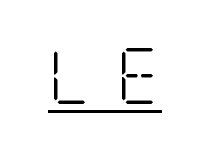
{"serif": "yes", "italic": "no", "bold": "no", "weight": "light", "width": "condensed", "stroke_contrast": "low", "x_height": "large", "underline": "yes", "letter_spacing": "wide", "letter_spacing_em": 0.39, "glyph_px": 56}
